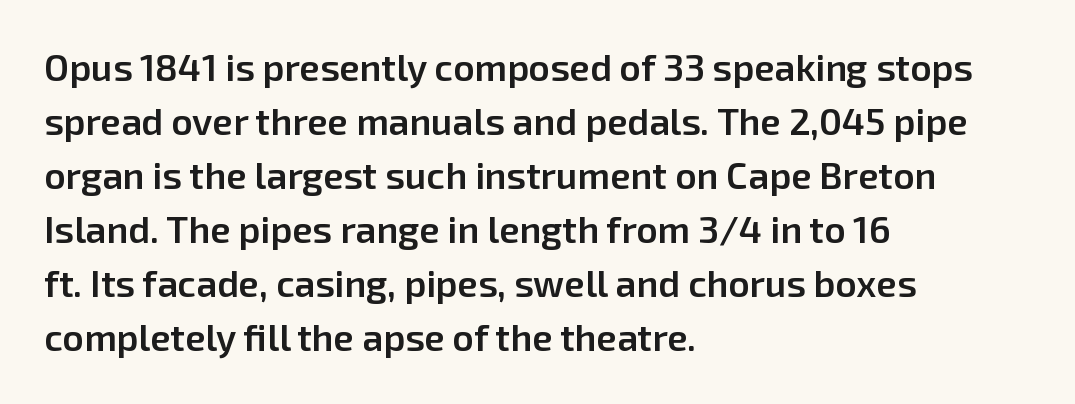
Q: Is the text bold? A: Semi-bold.
Q: Is the text italic (slanted)? A: No, it is upright.
Q: Is the typeface a serif or a sans-serif typeface? A: Sans-serif.
Q: Is the text underlined? A: No.
Q: How is the paragraph aligned? A: Left-aligned.
Q: Is the spacing between letters normal or unusually wide? A: Normal.
Q: Is the spacing between lines tight, normal or loose? A: Normal.
Q: Width (condensed, normal, or wide)? A: Normal.
Q: Stroke contrast? A: Low.
Q: x-height? A: Medium.
Q: Monospaced? A: No.
